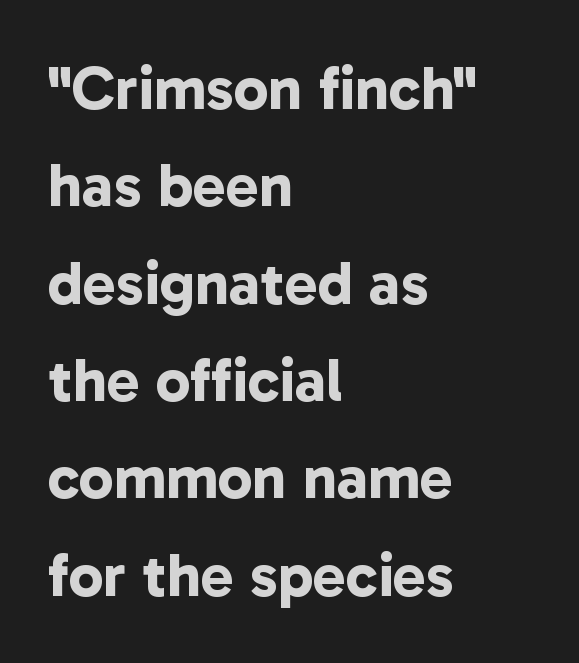
{"serif": "no", "bold": "yes", "weight": "bold", "width": "normal", "stroke_contrast": "low", "x_height": "medium", "monospaced": "no", "underline": "no", "align": "left", "line_spacing": "normal", "line_spacing_ratio": 1.57, "letter_spacing": "normal", "letter_spacing_em": 0.0, "glyph_px": 62}
